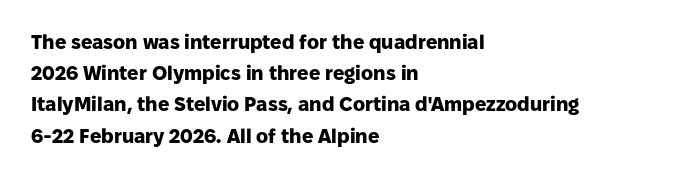
The image shows 20 px bold type, upright; set left-aligned, normal line spacing (1.56x), normal letter spacing, not underlined.
